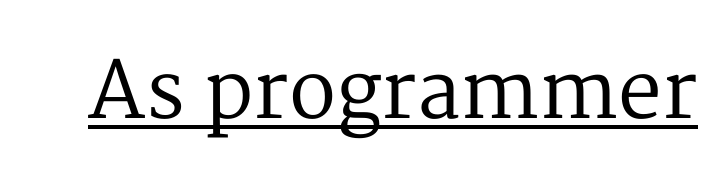
Designer's note — italics off, roman on. Students, observe the line beneath the letters — that is underlining. Varying glyph widths throughout — classic text-font behaviour. Letterform terminals end in serifs throughout the passage.
